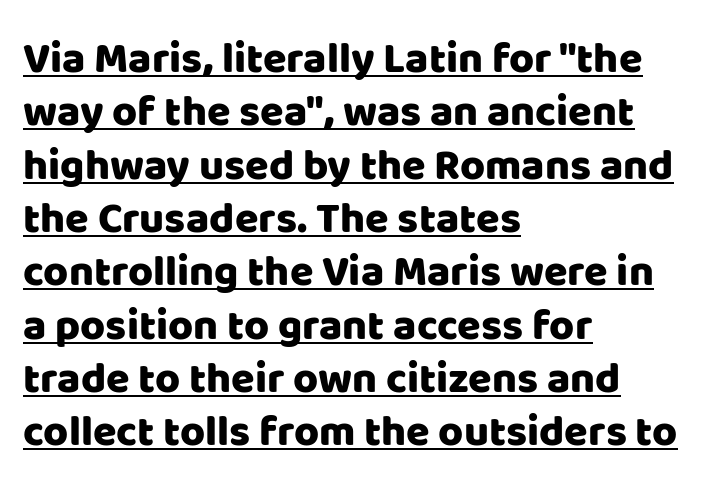
Upright lettering throughout. Compared with typical body copy, the letter spacing here is the same. Each line of the rendering has a horizontal stroke beneath the glyphs. This sample is left-justified, so line endings fall wherever the words run out. A typesetter would call this proportional, since set widths differ per character. The glyphs in this specimen are sans serif.
